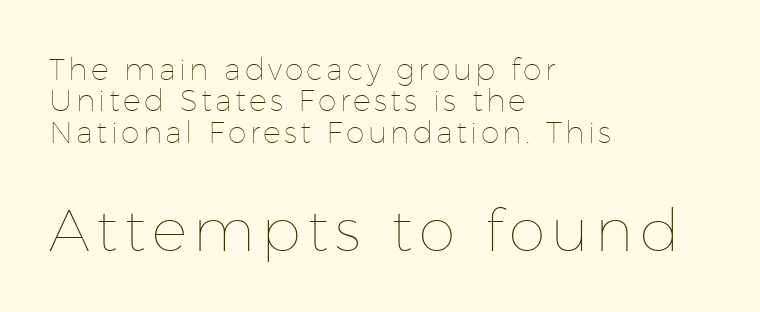
{"italic": "no", "bold": "no", "weight": "thin", "width": "normal", "stroke_contrast": "low", "x_height": "medium", "monospaced": "no", "underline": "no", "align": "left", "line_spacing": "tight", "line_spacing_ratio": 1.05, "larger_block": "second", "size_ratio": 1.97, "glyph_px": 59}
